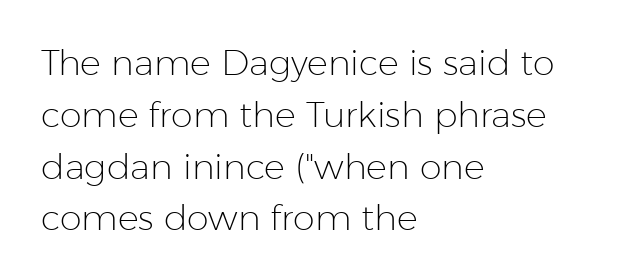
The image shows 35 px light sans-serif type, upright; set left-aligned, normal line spacing (1.48x), normal letter spacing, not underlined; low stroke contrast and a medium x-height.
